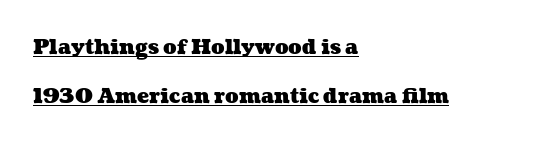
The image shows 20 px bold type; set left-aligned, loose line spacing (2.44x), normal letter spacing, underlined.
